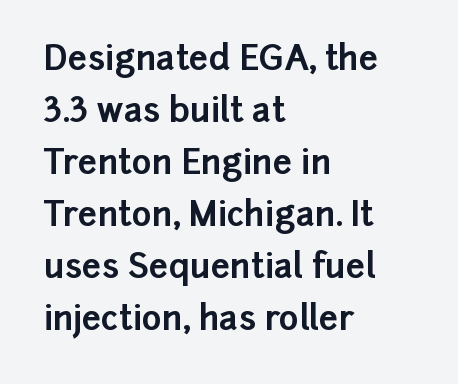
Reading down the column, the eye jumps a familiar distance to each next line. Looks like regular typesetting: each glyph gets only the width it needs. Characters remain perfectly vertical along every line. Every letter is thick-stroked: bold, no question.
